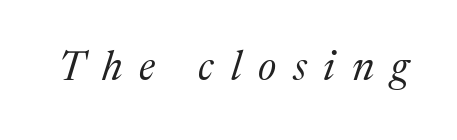
Q: Is the text bold? A: No.
Q: Is the text italic (slanted)? A: Yes, it leans right by about 17 degrees.
Q: Is the typeface a serif or a sans-serif typeface? A: Serif.
Q: Is the text underlined? A: No.
Q: Is the spacing between letters normal or unusually wide? A: Unusually wide.
Q: Width (condensed, normal, or wide)? A: Normal.
Q: Stroke contrast? A: Medium.
Q: x-height? A: Medium.
Q: Monospaced? A: No.
